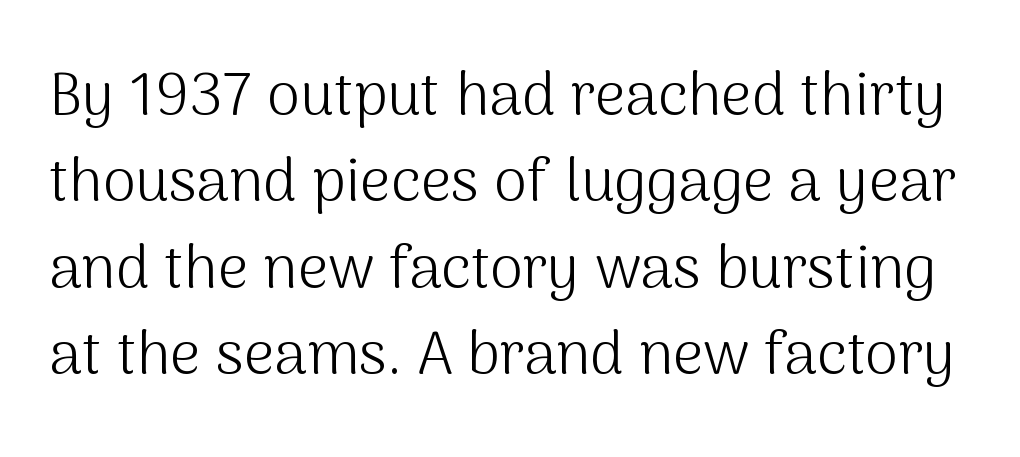
Q: Is the text bold? A: No.
Q: Is the text italic (slanted)? A: No, it is upright.
Q: Is the typeface a serif or a sans-serif typeface? A: Sans-serif.
Q: Is the text underlined? A: No.
Q: Is the spacing between letters normal or unusually wide? A: Normal.
Q: Is the spacing between lines tight, normal or loose? A: Normal.
Q: Width (condensed, normal, or wide)? A: Normal.
Q: Stroke contrast? A: Medium.
Q: x-height? A: Medium.
Q: Monospaced? A: No.
